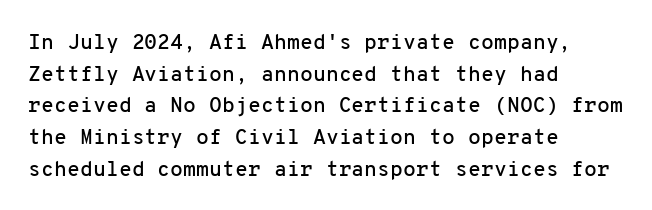
Has an underline been added? It has not. Do the letters lean? They stand straight. Notice how descenders clear the ascenders below comfortably — that's standard leading. The line texture is even and compact thanks to regular tracking.
